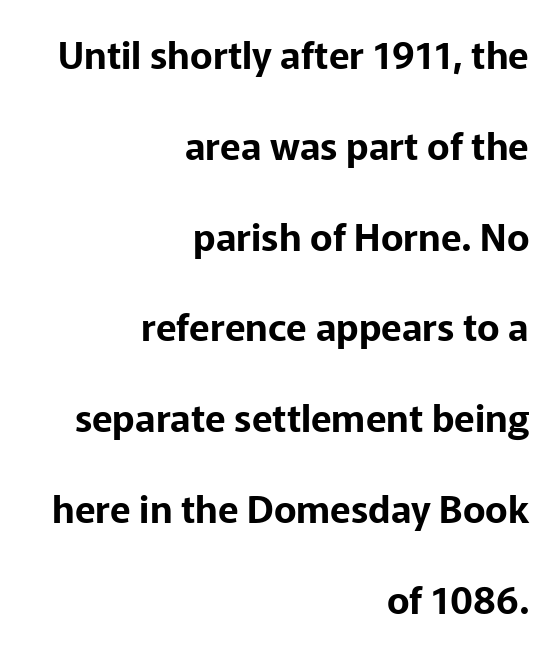
Q: Is the text italic (slanted)? A: No, it is upright.
Q: Is the typeface a serif or a sans-serif typeface? A: Sans-serif.
Q: Is the text underlined? A: No.
Q: How is the paragraph aligned? A: Right-aligned.
Q: Is the spacing between letters normal or unusually wide? A: Normal.
Q: Is the spacing between lines tight, normal or loose? A: Loose.
Q: Width (condensed, normal, or wide)? A: Normal.
Q: Stroke contrast? A: Low.
Q: x-height? A: Medium.
Q: Monospaced? A: No.
